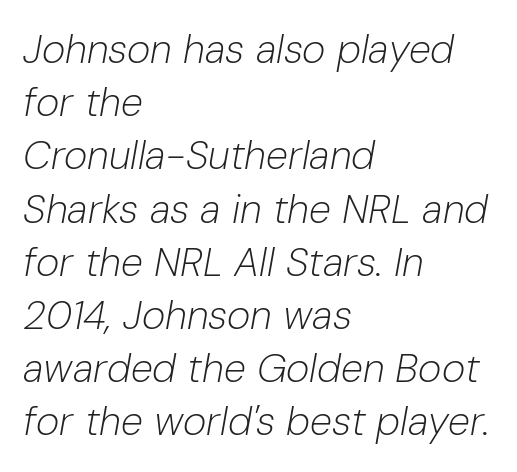
{"italic": "yes", "lean": "right", "slant_degrees": 10, "bold": "no", "weight": "light", "width": "normal", "stroke_contrast": "low", "x_height": "medium", "monospaced": "no", "underline": "no", "align": "left", "line_spacing": "normal", "line_spacing_ratio": 1.33, "letter_spacing": "normal", "letter_spacing_em": 0.0, "glyph_px": 40}
